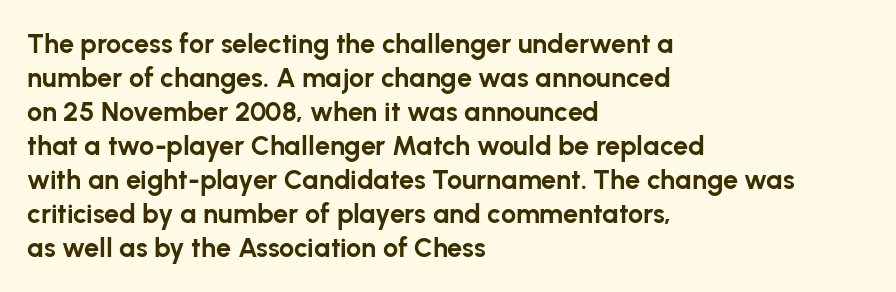
The image shows 27 px bold type, upright; set left-aligned, normal line spacing (1.26x), normal letter spacing, not underlined.
